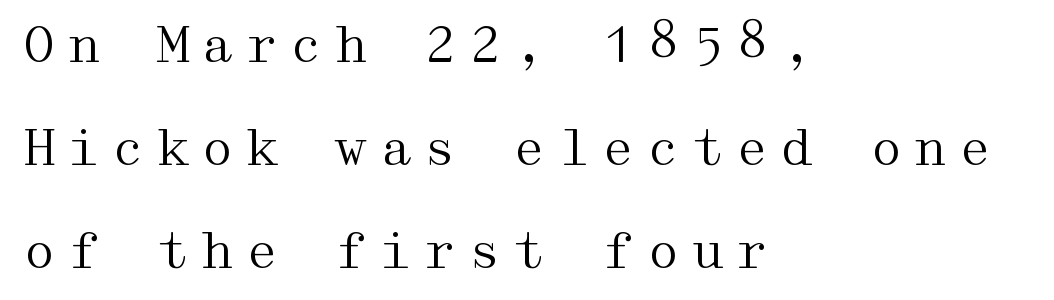
The image shows 49 px regular-weight, wide serif type, upright; set left-aligned, loose line spacing (2.1x), unusually wide letter spacing (+0.21 em), not underlined; medium stroke contrast and a medium x-height.
